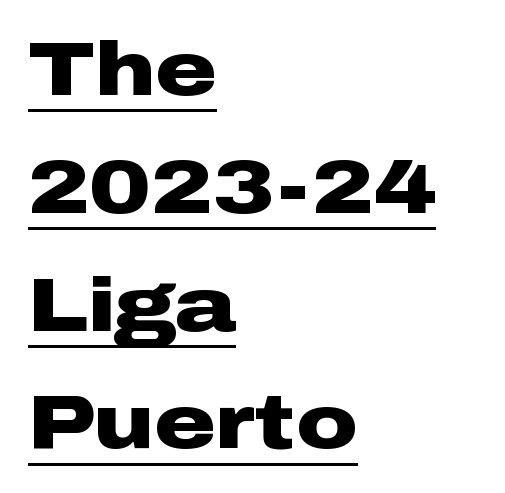
{"serif": "no", "italic": "no", "bold": "yes", "weight": "heavy", "width": "wide", "stroke_contrast": "low", "x_height": "medium", "monospaced": "no", "underline": "yes", "align": "left", "line_spacing": "normal", "line_spacing_ratio": 1.55, "letter_spacing": "normal", "letter_spacing_em": 0.0, "glyph_px": 76}
